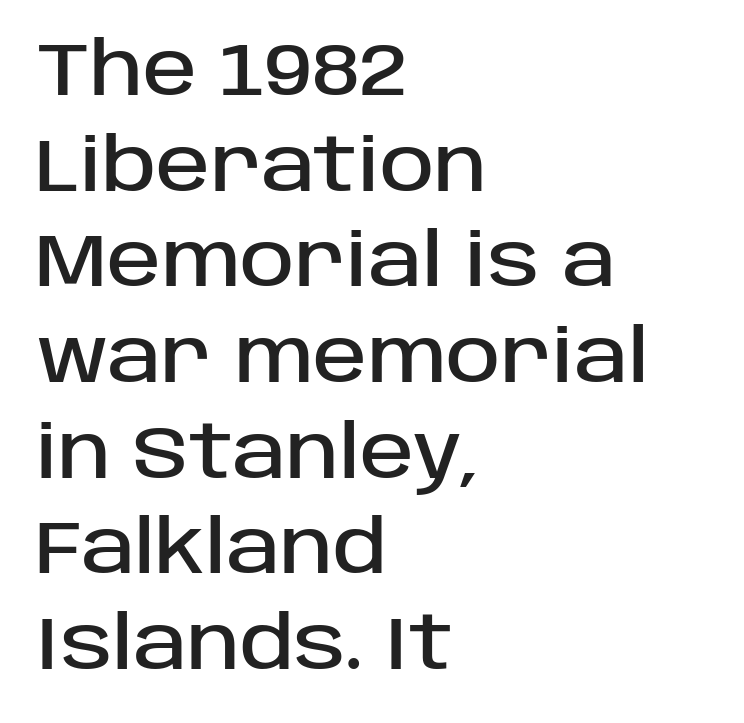
Q: Is the text italic (slanted)? A: No, it is upright.
Q: Is the typeface a serif or a sans-serif typeface? A: Sans-serif.
Q: Is the text underlined? A: No.
Q: How is the paragraph aligned? A: Left-aligned.
Q: Is the spacing between letters normal or unusually wide? A: Normal.
Q: Is the spacing between lines tight, normal or loose? A: Normal.
Q: Width (condensed, normal, or wide)? A: Normal.
Q: Stroke contrast? A: Low.
Q: x-height? A: Large.
Q: Monospaced? A: No.
